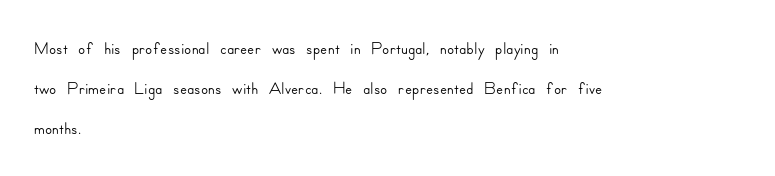
How would I describe the line gaps? Plain and ordinary. Does extra space separate the letters? No, they use regular spacing. These lines stack with their left ends in a neat column. Underlining? Definitely not there. Quick note: not italic, upright.
